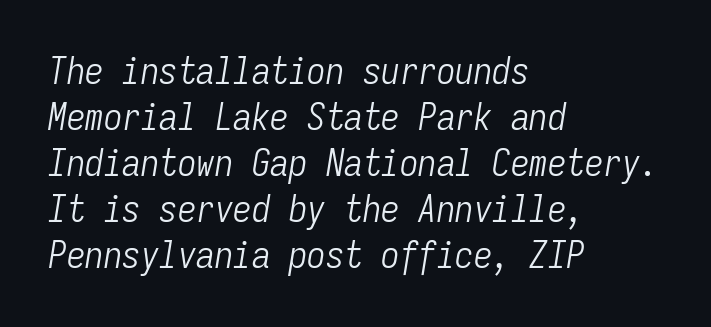
Words appear dense and cohesive because spacing is normal. Bold? No — there's no thickening of the strokes. Each line starts at the same left margin while the right side varies. Quick note: underline off. Here the designer chose a console-style face with uniform glyph widths.
